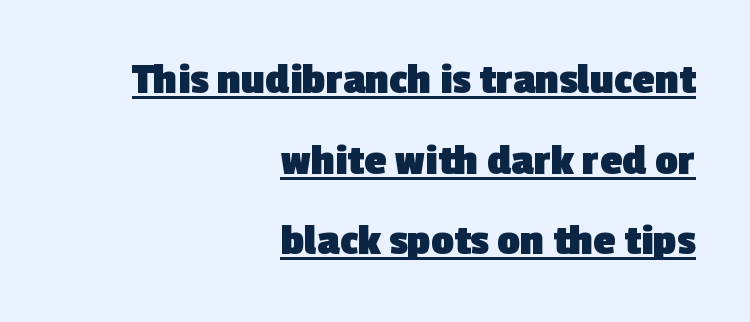
Q: Is the text bold? A: Yes.
Q: Is the typeface a serif or a sans-serif typeface? A: Sans-serif.
Q: Is the text underlined? A: Yes.
Q: How is the paragraph aligned? A: Right-aligned.
Q: Is the spacing between letters normal or unusually wide? A: Normal.
Q: Width (condensed, normal, or wide)? A: Normal.
Q: x-height? A: Medium.
Q: Monospaced? A: No.
